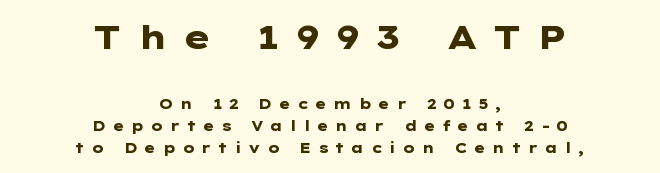
Q: Is the text bold? A: Yes.
Q: Is the text italic (slanted)? A: No, it is upright.
Q: Is the typeface a serif or a sans-serif typeface? A: Sans-serif.
Q: Is the text underlined? A: No.
Q: How is the paragraph aligned? A: Centered.
Q: Is the spacing between letters normal or unusually wide? A: Unusually wide.
Q: Is the spacing between lines tight, normal or loose? A: Normal.
Q: Which block of text is set in a larger size, the first (top) or the second (bottom)? A: The first (top) one.
Q: Width (condensed, normal, or wide)? A: Wide.
Q: Stroke contrast? A: Low.
Q: x-height? A: Medium.
